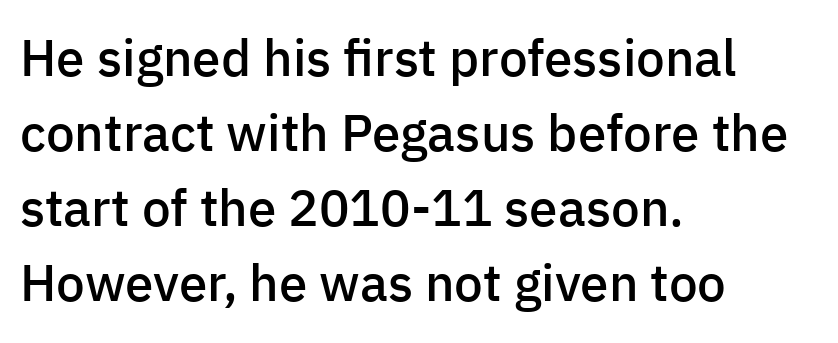
Q: Is the text bold? A: Semi-bold.
Q: Is the text italic (slanted)? A: No, it is upright.
Q: Is the typeface a serif or a sans-serif typeface? A: Sans-serif.
Q: Is the text underlined? A: No.
Q: How is the paragraph aligned? A: Left-aligned.
Q: Is the spacing between letters normal or unusually wide? A: Normal.
Q: Is the spacing between lines tight, normal or loose? A: Normal.
Q: Width (condensed, normal, or wide)? A: Normal.
Q: Stroke contrast? A: Low.
Q: x-height? A: Medium.
Q: Monospaced? A: No.
